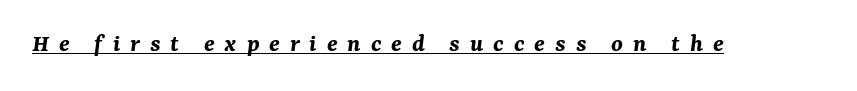
The image shows 26 px bold type, italic (leaning right); set unusually wide letter spacing (+0.38 em), underlined.
